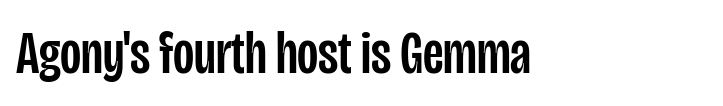
Q: Is the text italic (slanted)? A: No, it is upright.
Q: Is the typeface a serif or a sans-serif typeface? A: Sans-serif.
Q: Is the text underlined? A: No.
Q: How is the paragraph aligned? A: Left-aligned.
Q: Is the spacing between letters normal or unusually wide? A: Normal.
Q: Width (condensed, normal, or wide)? A: Condensed.
Q: Stroke contrast? A: Low.
Q: x-height? A: Large.
Q: Monospaced? A: No.
